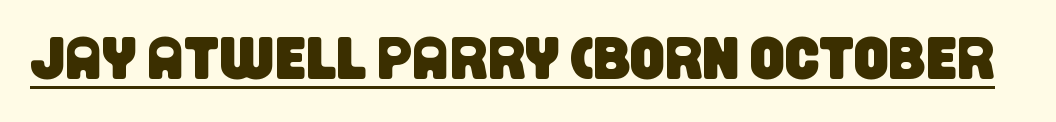
{"serif": "no", "width": "condensed", "stroke_contrast": "low", "x_height": "large", "monospaced": "no", "underline": "yes", "letter_spacing": "normal", "letter_spacing_em": 0.0, "glyph_px": 61}
